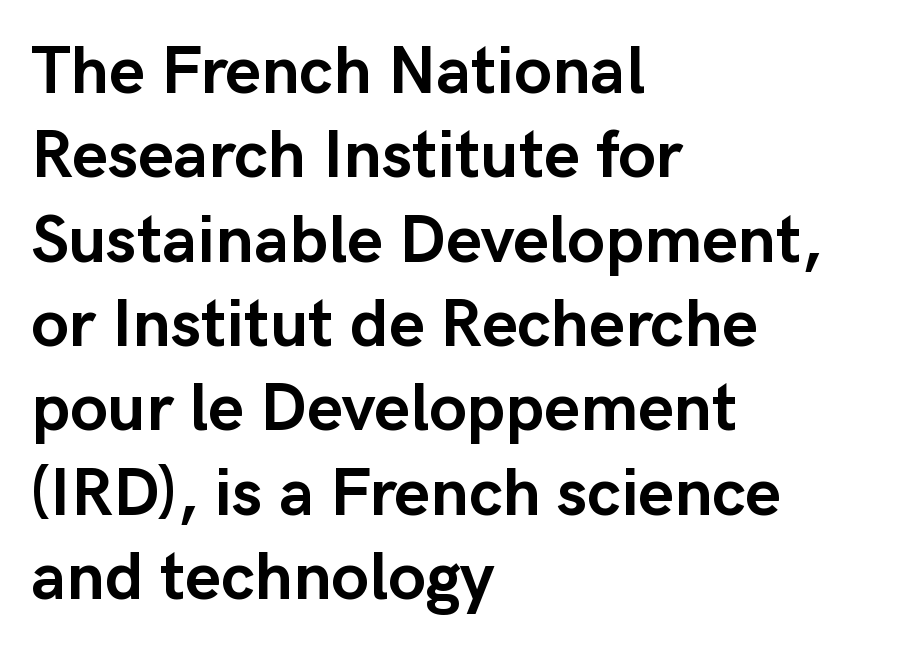
You'd pick this weight for a headline — it's a proper bold. These lines keep a tight, regular rhythm from letter to letter. All the whitespace from short lines collects on the right. Stroke terminals: plain, sans-serif. Honestly, there is no underline to notice here at all.
